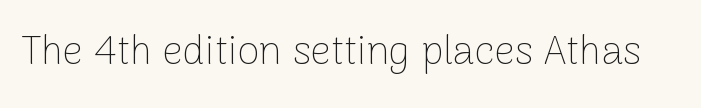
The image shows 40 px thin sans-serif type, upright; set normal letter spacing, not underlined; low stroke contrast and a medium x-height.
